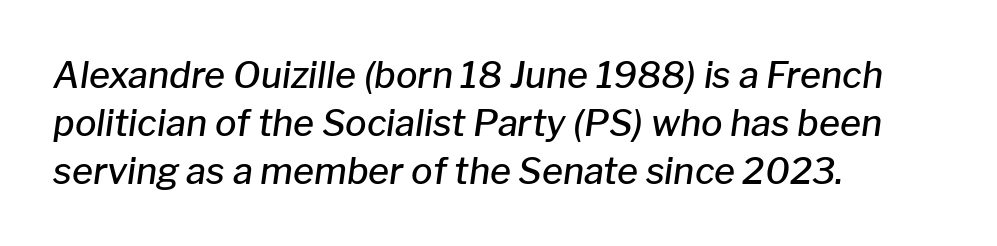
Regular leading. The characters look somewhat weighty, a semibold short of true bold. Look at the tracking — it's just the regular setting, nothing added. Type without underlining. In terms of posture, this sample is oblique. Alignment: flush left.
